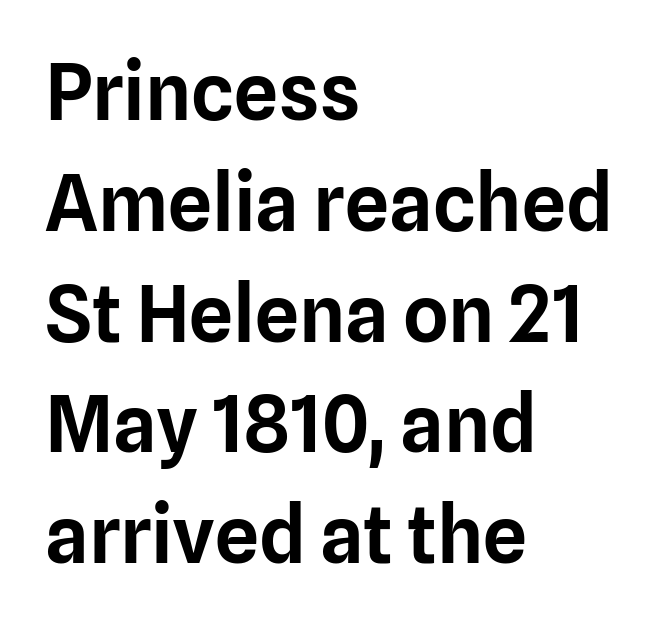
{"serif": "no", "italic": "no", "width": "normal", "stroke_contrast": "low", "x_height": "medium", "monospaced": "no", "underline": "no", "align": "left", "line_spacing": "normal", "line_spacing_ratio": 1.42, "letter_spacing": "normal", "letter_spacing_em": 0.0, "glyph_px": 78}
